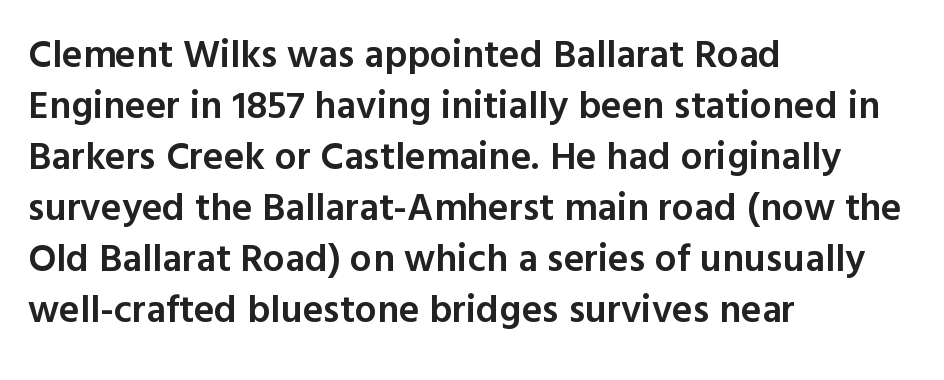
Q: Is the text bold? A: Semi-bold.
Q: Is the text italic (slanted)? A: No, it is upright.
Q: Is the typeface a serif or a sans-serif typeface? A: Sans-serif.
Q: Is the text underlined? A: No.
Q: How is the paragraph aligned? A: Left-aligned.
Q: Is the spacing between letters normal or unusually wide? A: Normal.
Q: Is the spacing between lines tight, normal or loose? A: Normal.
Q: Width (condensed, normal, or wide)? A: Normal.
Q: x-height? A: Medium.
Q: Monospaced? A: No.
